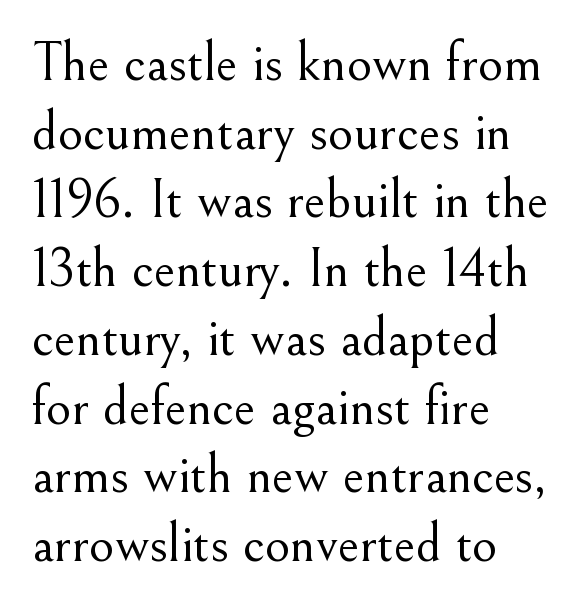
Q: Is the text bold? A: No.
Q: Is the text italic (slanted)? A: No, it is upright.
Q: Is the typeface a serif or a sans-serif typeface? A: Serif.
Q: Is the text underlined? A: No.
Q: How is the paragraph aligned? A: Left-aligned.
Q: Is the spacing between letters normal or unusually wide? A: Normal.
Q: Is the spacing between lines tight, normal or loose? A: Normal.
Q: Width (condensed, normal, or wide)? A: Normal.
Q: Stroke contrast? A: Medium.
Q: x-height? A: Small.
Q: Monospaced? A: No.
